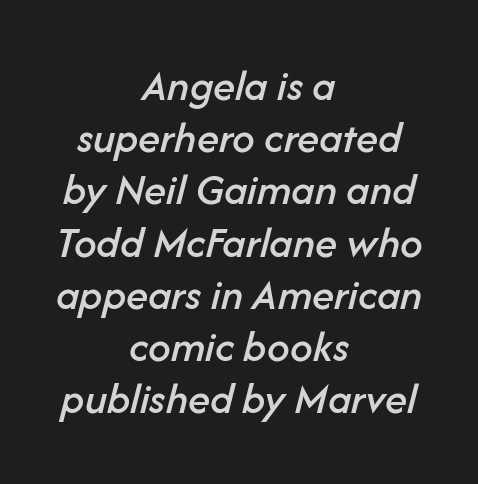
{"italic": "yes", "lean": "right", "slant_degrees": 14, "width": "normal", "stroke_contrast": "low", "x_height": "medium", "monospaced": "no", "underline": "no", "align": "center", "line_spacing_ratio": 1.16, "letter_spacing": "normal", "letter_spacing_em": 0.0, "glyph_px": 45}
